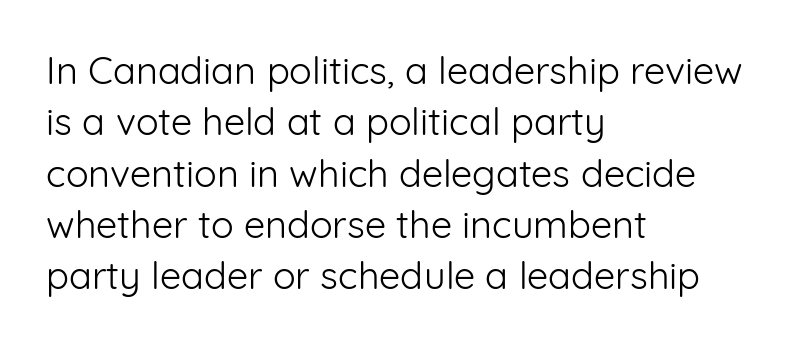
Examine the stroke ends and you'll find no serifs. The typography opts for an upright posture over an oblique one. Stroke mass is kept to a normal reading level or below. Plain, unruled lines of type.
